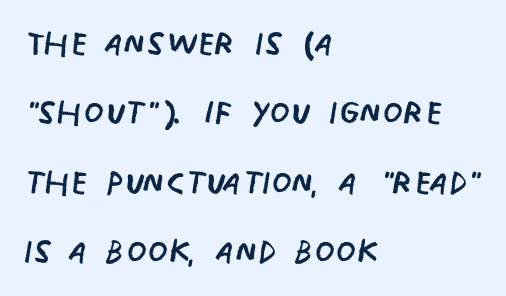
{"serif": "no", "bold": "no", "weight": "regular", "width": "condensed", "stroke_contrast": "low", "x_height": "large", "monospaced": "no", "underline": "no", "align": "left", "line_spacing": "normal", "line_spacing_ratio": 1.51, "letter_spacing": "normal", "letter_spacing_em": 0.0, "glyph_px": 46}
